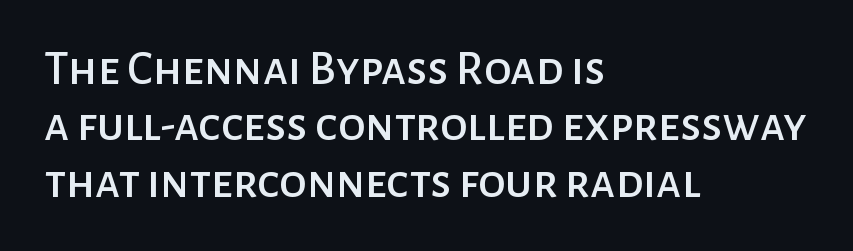
{"serif": "no", "italic": "no", "width": "normal", "stroke_contrast": "low", "x_height": "medium", "monospaced": "no", "underline": "no", "align": "left", "line_spacing": "tight", "line_spacing_ratio": 1.15, "letter_spacing": "normal", "letter_spacing_em": 0.0, "glyph_px": 49}
